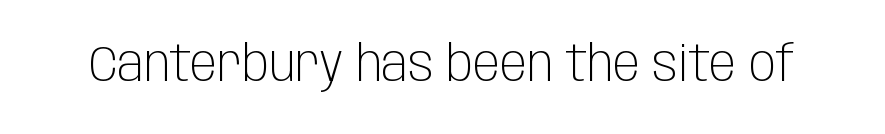
{"serif": "no", "italic": "no", "bold": "no", "weight": "light", "width": "condensed", "stroke_contrast": "low", "x_height": "large", "monospaced": "no", "underline": "no", "letter_spacing": "normal", "letter_spacing_em": 0.0, "glyph_px": 50}
